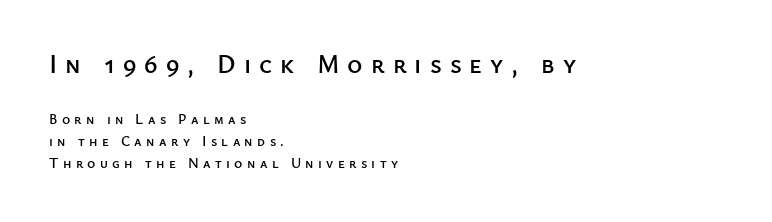
Q: Is the text italic (slanted)? A: No, it is upright.
Q: Is the text underlined? A: No.
Q: How is the paragraph aligned? A: Left-aligned.
Q: Is the spacing between letters normal or unusually wide? A: Unusually wide.
Q: Is the spacing between lines tight, normal or loose? A: Normal.
Q: Which block of text is set in a larger size, the first (top) or the second (bottom)? A: The first (top) one.
